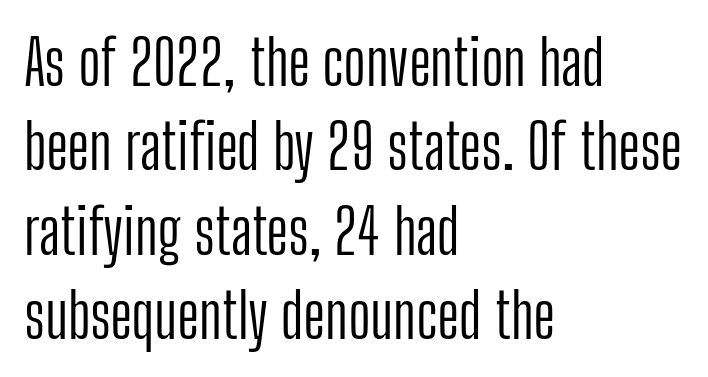
The image shows 62 px light, condensed sans-serif type, upright; set left-aligned, normal line spacing (1.36x), normal letter spacing, not underlined; low stroke contrast and a medium x-height.
